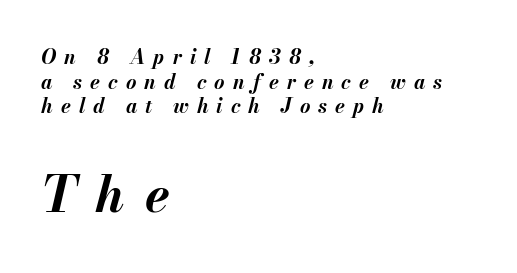
The passage shown is typed in a proportional face where columns would drift. Beneath every word, the page is bare. Line starts are locked; line ends wander. In terms of posture, this sample is oblique. The emphasis by scale lands on block number two, below. This is heavy type, rendered in bold.
